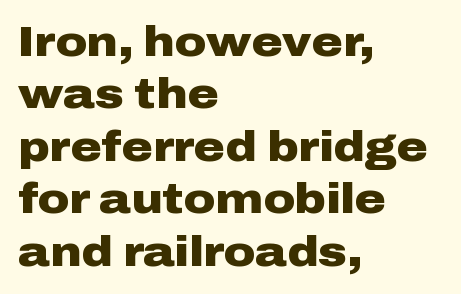
Q: Is the text bold? A: Yes.
Q: Is the text italic (slanted)? A: No, it is upright.
Q: Is the typeface a serif or a sans-serif typeface? A: Sans-serif.
Q: Is the text underlined? A: No.
Q: How is the paragraph aligned? A: Left-aligned.
Q: Is the spacing between letters normal or unusually wide? A: Normal.
Q: Width (condensed, normal, or wide)? A: Wide.
Q: Stroke contrast? A: Low.
Q: x-height? A: Medium.
Q: Monospaced? A: No.
